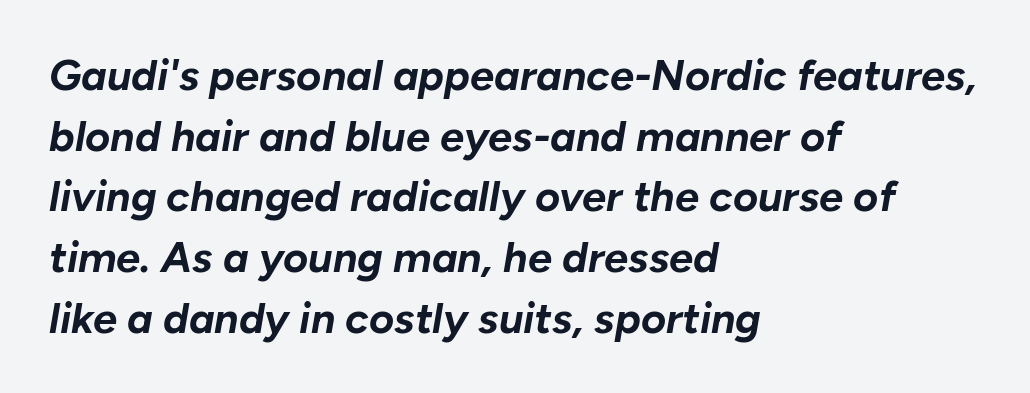
{"italic": "yes", "lean": "right", "slant_degrees": 10, "bold": "yes", "weight": "bold", "width": "normal", "stroke_contrast": "low", "x_height": "medium", "monospaced": "no", "underline": "no", "align": "left", "line_spacing": "normal", "line_spacing_ratio": 1.41, "letter_spacing": "normal", "letter_spacing_em": 0.0, "glyph_px": 43}
